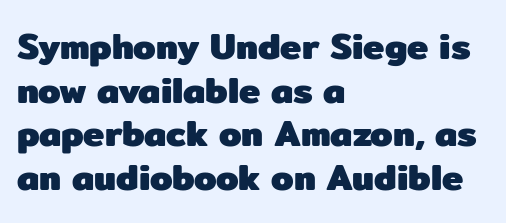
The typeface chosen for these lines omits serifs. Do the characters align in a grid? No, the font is proportional. Bare-footed words on every line. The letters are bold, with thick, heavy strokes.
